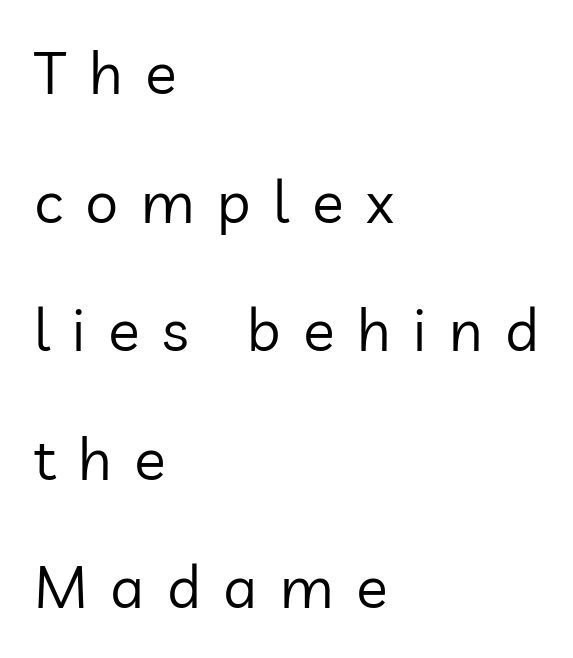
The image shows 59 px regular-weight sans-serif type, upright; set left-aligned, loose line spacing (2.18x), unusually wide letter spacing (+0.38 em), not underlined; low stroke contrast and a medium x-height.
